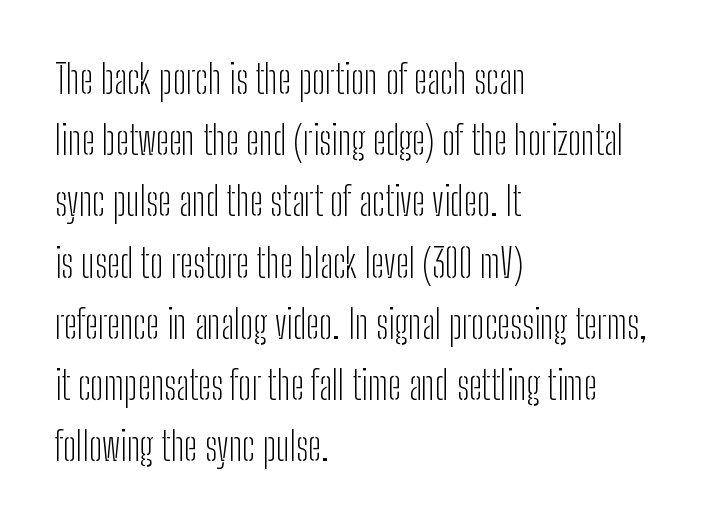
Q: Is the text bold? A: No.
Q: Is the text italic (slanted)? A: No, it is upright.
Q: Is the typeface a serif or a sans-serif typeface? A: Sans-serif.
Q: Is the text underlined? A: No.
Q: How is the paragraph aligned? A: Left-aligned.
Q: Is the spacing between letters normal or unusually wide? A: Normal.
Q: Is the spacing between lines tight, normal or loose? A: Normal.
Q: Width (condensed, normal, or wide)? A: Condensed.
Q: Stroke contrast? A: Low.
Q: x-height? A: Medium.
Q: Monospaced? A: No.
